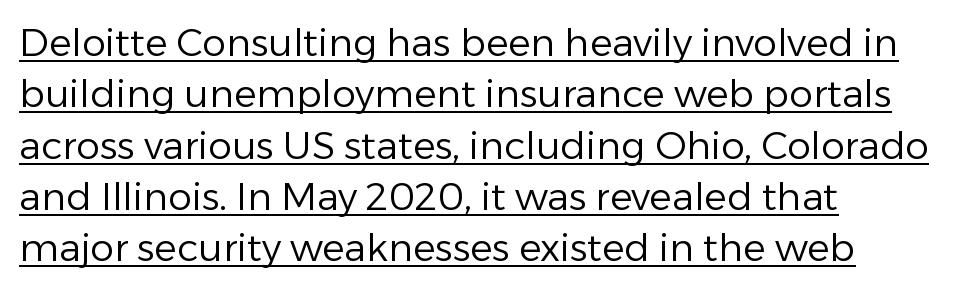
{"serif": "no", "italic": "no", "bold": "no", "weight": "regular", "width": "normal", "stroke_contrast": "low", "x_height": "medium", "monospaced": "no", "underline": "yes", "align": "left", "line_spacing": "normal", "line_spacing_ratio": 1.35, "letter_spacing": "normal", "letter_spacing_em": 0.0, "glyph_px": 38}
